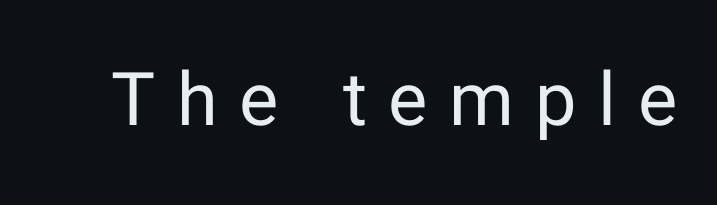
A typesetter would call this proportional, since set widths differ per character. The line texture is sparse and dotted thanks to wide tracking. The gap between lines stays unmarked. This rendering employs a face without finishing strokes, i.e., a sans-serif. This is the regular roman posture of the typeface. The font sits on the lighter half of the weight spectrum, regular included.
